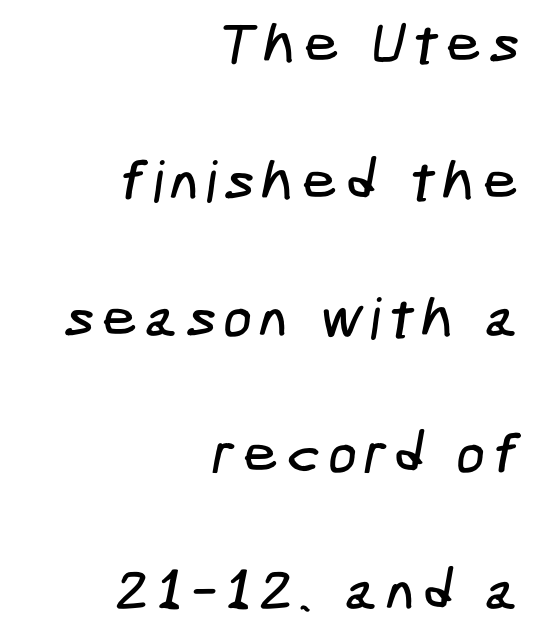
Q: Is the typeface a serif or a sans-serif typeface? A: Sans-serif.
Q: Is the text underlined? A: No.
Q: How is the paragraph aligned? A: Right-aligned.
Q: Is the spacing between lines tight, normal or loose? A: Loose.
Q: Width (condensed, normal, or wide)? A: Condensed.
Q: Stroke contrast? A: Low.
Q: x-height? A: Medium.
